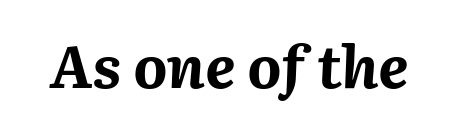
Q: Is the text bold? A: Yes.
Q: Is the text italic (slanted)? A: Yes, it leans right by about 2 degrees.
Q: Is the text underlined? A: No.
Q: Is the spacing between letters normal or unusually wide? A: Normal.
Q: Width (condensed, normal, or wide)? A: Normal.
Q: Stroke contrast? A: Medium.
Q: x-height? A: Medium.
Q: Monospaced? A: No.
